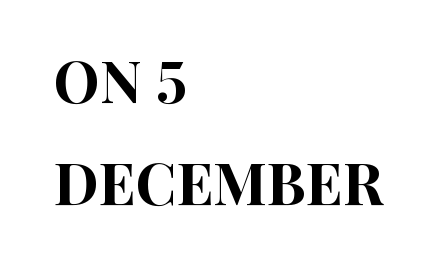
Q: Is the text italic (slanted)? A: No, it is upright.
Q: Is the typeface a serif or a sans-serif typeface? A: Sans-serif.
Q: Is the text underlined? A: No.
Q: How is the paragraph aligned? A: Left-aligned.
Q: Is the spacing between letters normal or unusually wide? A: Normal.
Q: Width (condensed, normal, or wide)? A: Condensed.
Q: Stroke contrast? A: High.
Q: x-height? A: Large.
Q: Monospaced? A: No.
